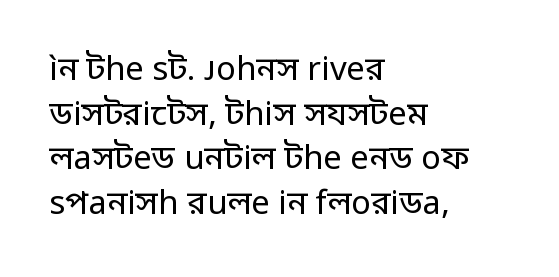
{"serif": "no", "italic": "no", "bold": "no", "weight": "regular", "width": "normal", "stroke_contrast": "low", "x_height": "medium", "monospaced": "no", "underline": "no", "align": "left", "line_spacing": "normal", "line_spacing_ratio": 1.35, "letter_spacing": "normal", "letter_spacing_em": 0.0, "glyph_px": 33}
